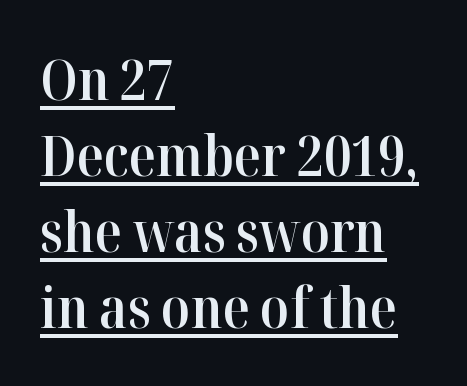
Q: Is the text bold? A: Semi-bold.
Q: Is the text italic (slanted)? A: No, it is upright.
Q: Is the typeface a serif or a sans-serif typeface? A: Serif.
Q: Is the text underlined? A: Yes.
Q: How is the paragraph aligned? A: Left-aligned.
Q: Is the spacing between letters normal or unusually wide? A: Normal.
Q: Is the spacing between lines tight, normal or loose? A: Normal.
Q: Width (condensed, normal, or wide)? A: Normal.
Q: Stroke contrast? A: High.
Q: x-height? A: Medium.
Q: Monospaced? A: No.
